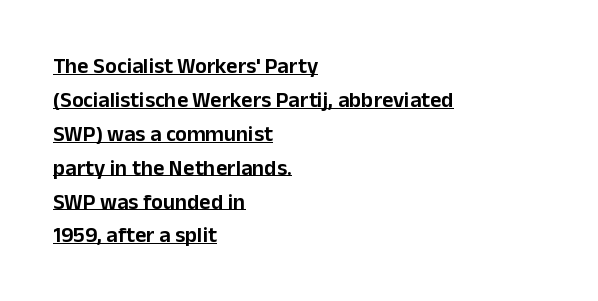
The image shows 22 px text type, upright; set left-aligned, normal line spacing (1.54x), normal letter spacing, underlined.
